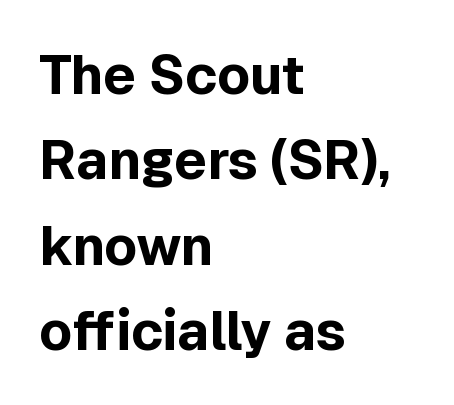
The image shows 54 px bold sans-serif type, upright; set left-aligned, normal line spacing (1.58x), normal letter spacing, not underlined; a medium x-height.
